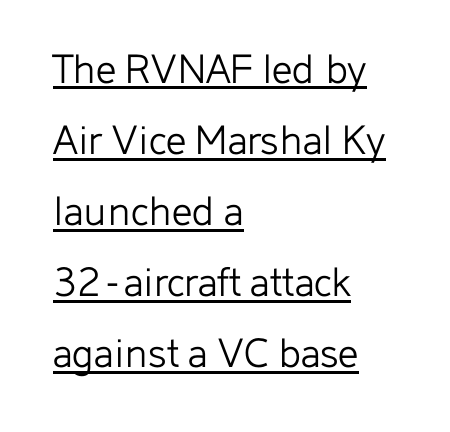
The image shows 45 px light sans-serif type, upright; set left-aligned, normal line spacing (1.58x), normal letter spacing, underlined; low stroke contrast and a medium x-height.
